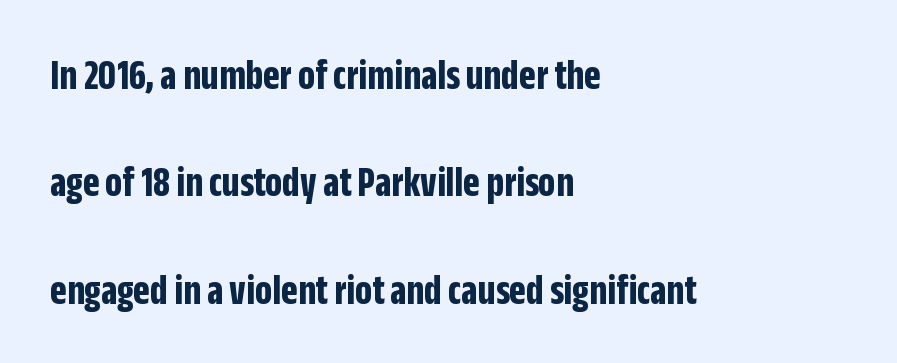
{"serif": "no", "italic": "no", "bold": "yes", "weight": "bold", "width": "condensed", "stroke_contrast": "low", "x_height": "large", "monospaced": "no", "underline": "no", "align": "left", "line_spacing": "loose", "line_spacing_ratio": 2.5, "letter_spacing": "normal", "letter_spacing_em": 0.0, "glyph_px": 43}
